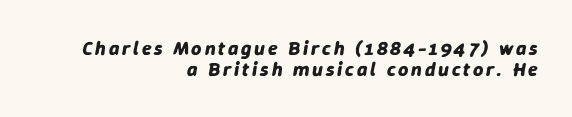
{"italic": "yes", "lean": "right", "slant_degrees": 9, "bold": "yes", "underline": "no", "align": "right", "line_spacing": "tight", "line_spacing_ratio": 1.04, "glyph_px": 20}
